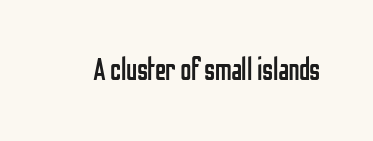
Q: Is the text bold? A: No.
Q: Is the text italic (slanted)? A: No, it is upright.
Q: Is the typeface a serif or a sans-serif typeface? A: Sans-serif.
Q: Is the text underlined? A: No.
Q: Is the spacing between letters normal or unusually wide? A: Normal.
Q: Width (condensed, normal, or wide)? A: Condensed.
Q: Stroke contrast? A: Low.
Q: x-height? A: Medium.
Q: Monospaced? A: No.
